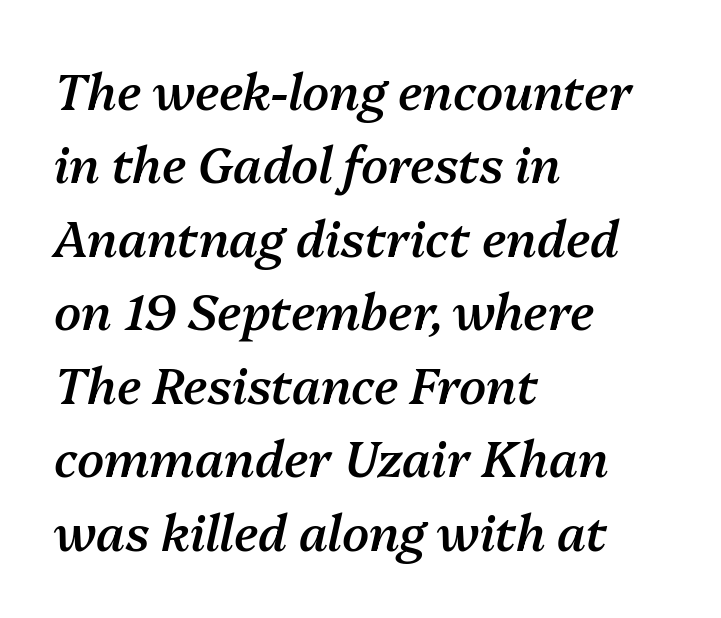
Q: Is the text bold? A: Semi-bold.
Q: Is the text italic (slanted)? A: Yes, it leans right by about 13 degrees.
Q: Is the text underlined? A: No.
Q: How is the paragraph aligned? A: Left-aligned.
Q: Is the spacing between letters normal or unusually wide? A: Normal.
Q: Is the spacing between lines tight, normal or loose? A: Normal.
Q: Width (condensed, normal, or wide)? A: Normal.
Q: Stroke contrast? A: Medium.
Q: x-height? A: Medium.
Q: Monospaced? A: No.
